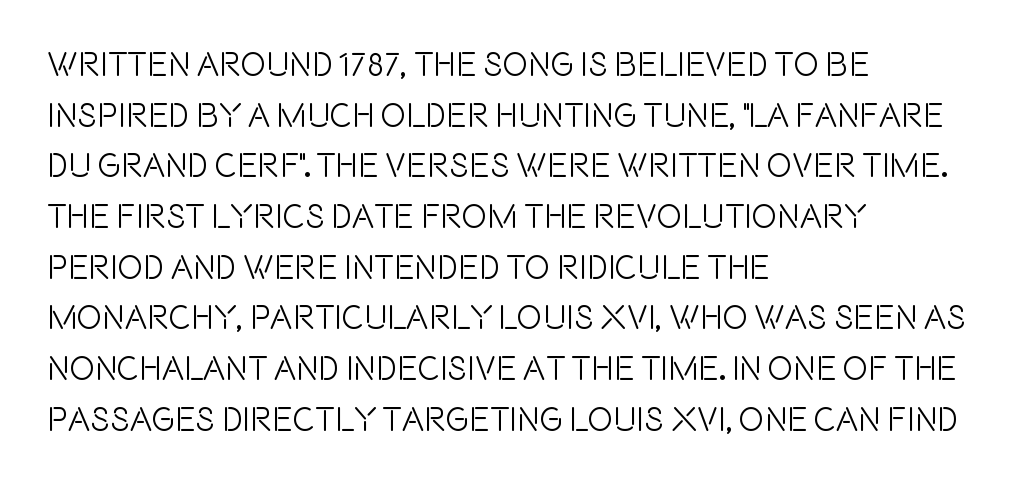
Q: Is the text italic (slanted)? A: No, it is upright.
Q: Is the typeface a serif or a sans-serif typeface? A: Sans-serif.
Q: Is the text underlined? A: No.
Q: How is the paragraph aligned? A: Left-aligned.
Q: Is the spacing between letters normal or unusually wide? A: Normal.
Q: Is the spacing between lines tight, normal or loose? A: Normal.
Q: Width (condensed, normal, or wide)? A: Condensed.
Q: x-height? A: Large.
Q: Monospaced? A: No.
